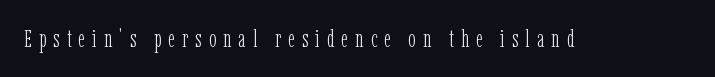
{"italic": "no", "bold": "no", "underline": "no", "letter_spacing": "wide", "letter_spacing_em": 0.3, "glyph_px": 24}
